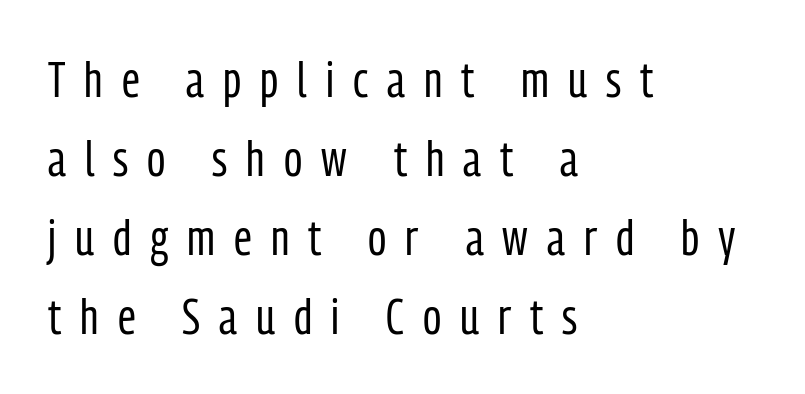
{"serif": "no", "italic": "no", "bold": "no", "weight": "regular", "width": "condensed", "stroke_contrast": "low", "x_height": "medium", "monospaced": "no", "underline": "no", "align": "left", "line_spacing": "normal", "line_spacing_ratio": 1.58, "letter_spacing": "wide", "letter_spacing_em": 0.38, "glyph_px": 50}
